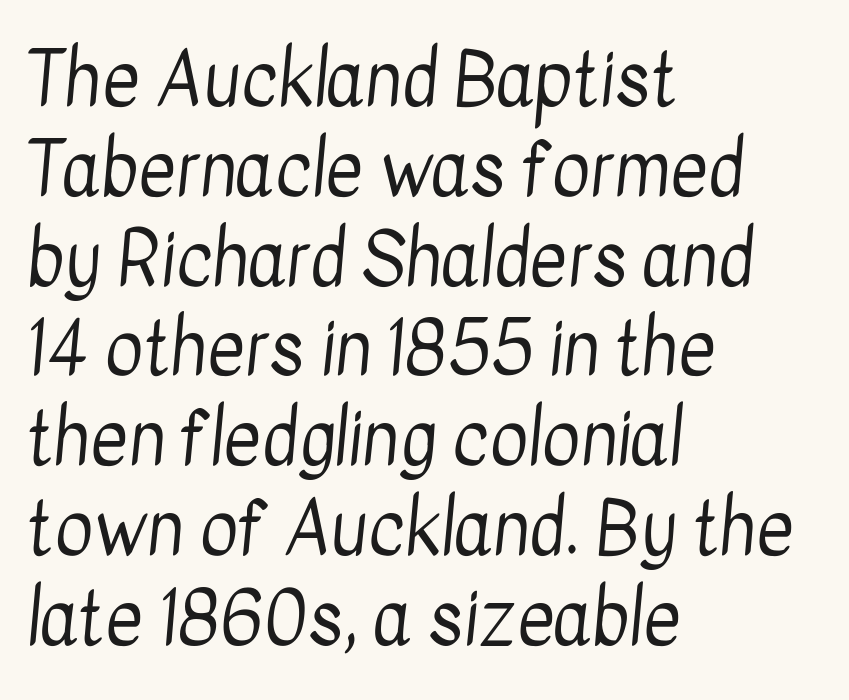
{"serif": "no", "bold": "no", "weight": "regular", "width": "condensed", "stroke_contrast": "low", "x_height": "medium", "monospaced": "no", "underline": "no", "align": "left", "line_spacing_ratio": 1.23, "letter_spacing": "normal", "letter_spacing_em": 0.0, "glyph_px": 73}
